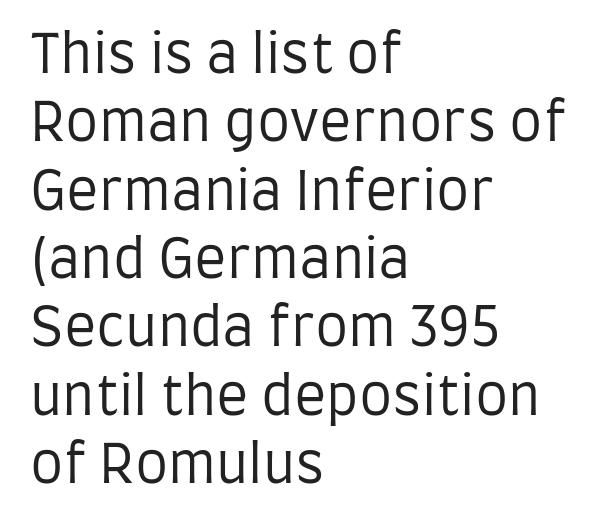
The image shows 53 px regular-weight, condensed sans-serif type, upright; set left-aligned, normal line spacing (1.29x), normal letter spacing, not underlined; low stroke contrast and a large x-height.
